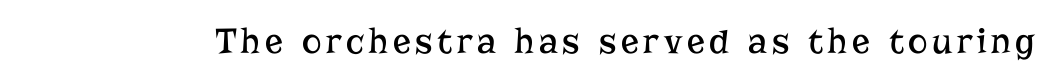
Q: Is the text bold? A: No.
Q: Is the text italic (slanted)? A: No, it is upright.
Q: Is the typeface a serif or a sans-serif typeface? A: Serif.
Q: Is the text underlined? A: No.
Q: Width (condensed, normal, or wide)? A: Normal.
Q: Stroke contrast? A: Low.
Q: x-height? A: Medium.
Q: Monospaced? A: No.
